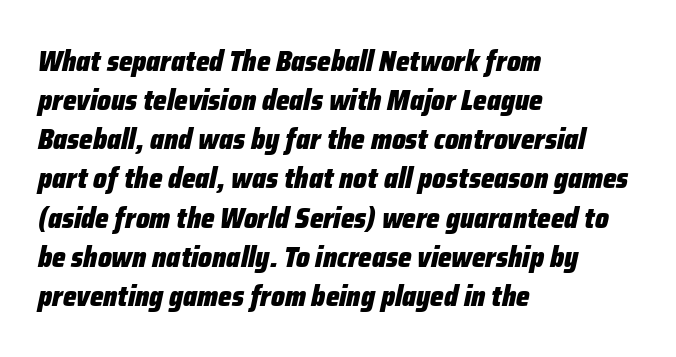
{"italic": "yes", "lean": "right", "slant_degrees": 12, "bold": "yes", "weight": "heavy", "width": "condensed", "stroke_contrast": "low", "x_height": "medium", "monospaced": "no", "underline": "no", "align": "left", "line_spacing": "normal", "line_spacing_ratio": 1.35, "letter_spacing": "normal", "letter_spacing_em": 0.0, "glyph_px": 29}
